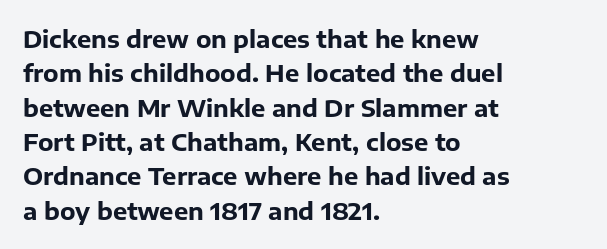
The passage shown is emphatically bold. The space directly below the letters is spotless. Italic? Not at all — the glyphs are vertical. The block of text has a typical density, with ordinary space between rows.
